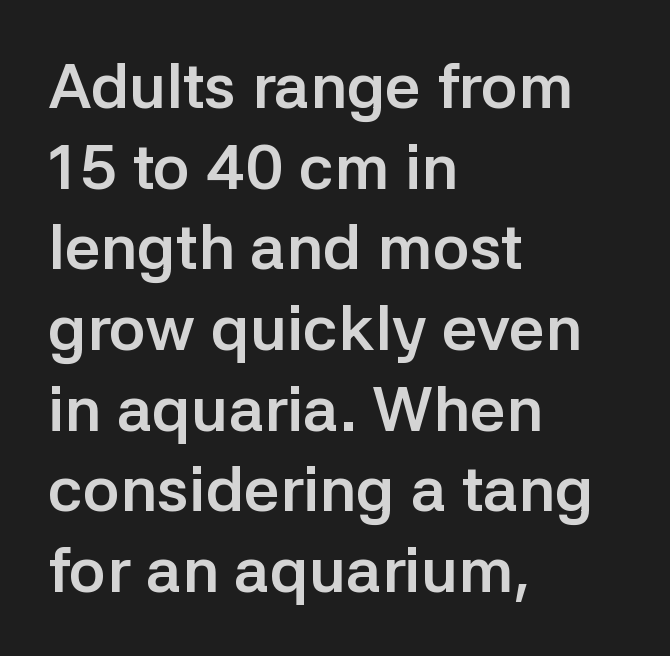
{"serif": "no", "italic": "no", "bold": "yes", "weight": "semibold", "width": "normal", "stroke_contrast": "low", "x_height": "medium", "monospaced": "no", "underline": "no", "align": "left", "line_spacing": "normal", "line_spacing_ratio": 1.28, "letter_spacing": "normal", "letter_spacing_em": 0.0, "glyph_px": 63}
